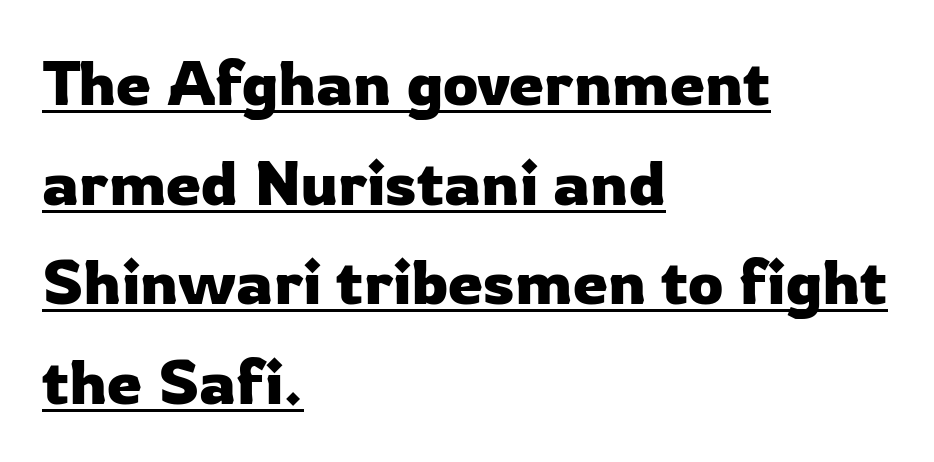
The image shows 63 px sans-serif type, upright; set left-aligned, normal line spacing (1.58x), normal letter spacing, underlined; low stroke contrast and a medium x-height.
